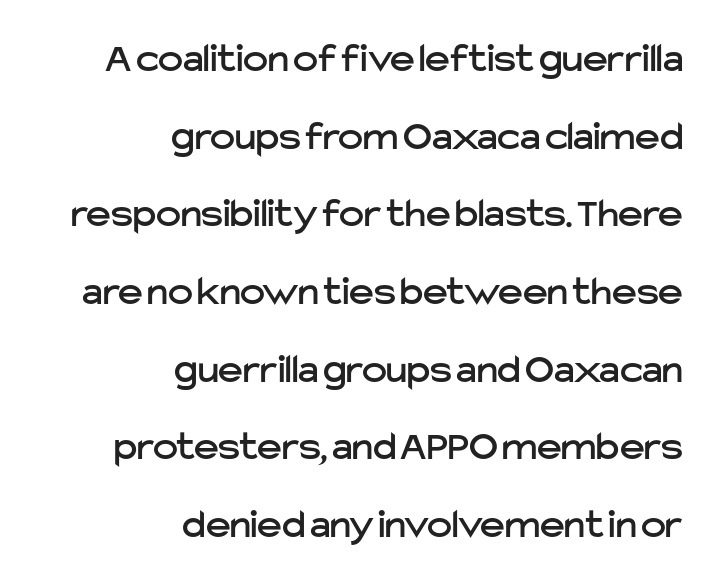
The image shows 42 px sans-serif type, upright; set right-aligned, line spacing 1.85x, normal letter spacing, not underlined; low stroke contrast and a medium x-height.
